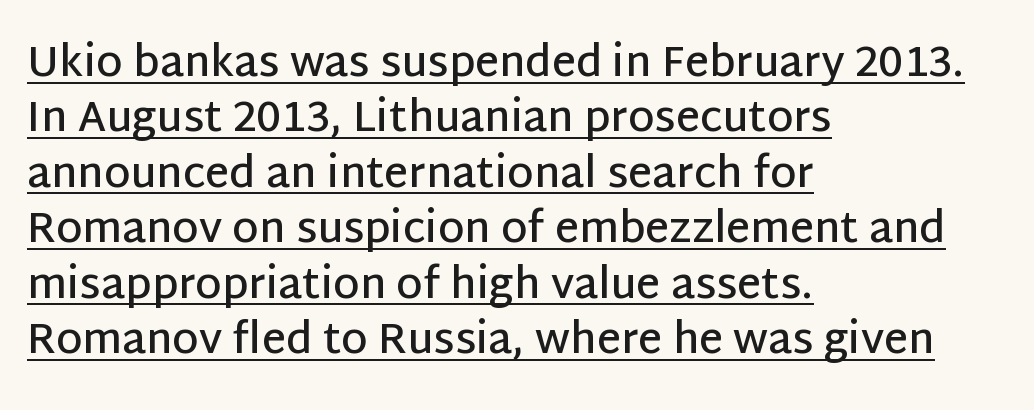
{"serif": "no", "italic": "no", "bold": "semi", "weight": "semibold", "width": "normal", "stroke_contrast": "low", "x_height": "large", "monospaced": "no", "underline": "yes", "align": "left", "line_spacing": "normal", "line_spacing_ratio": 1.32, "letter_spacing": "normal", "letter_spacing_em": 0.0, "glyph_px": 42}
